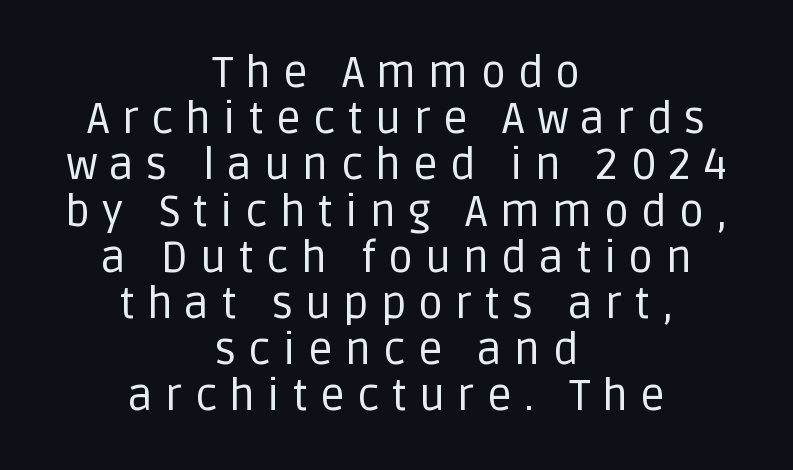
{"serif": "no", "italic": "no", "bold": "no", "weight": "regular", "width": "normal", "stroke_contrast": "low", "x_height": "large", "monospaced": "no", "underline": "no", "align": "center", "line_spacing": "tight", "line_spacing_ratio": 1.05, "letter_spacing": "wide", "letter_spacing_em": 0.27, "glyph_px": 44}
